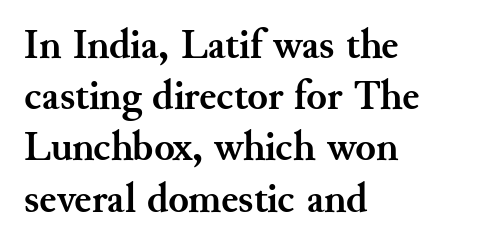
{"serif": "yes", "italic": "no", "bold": "yes", "weight": "semibold", "width": "normal", "stroke_contrast": "medium", "x_height": "small", "monospaced": "no", "underline": "no", "align": "left", "line_spacing_ratio": 1.22, "letter_spacing": "normal", "letter_spacing_em": 0.0, "glyph_px": 42}
